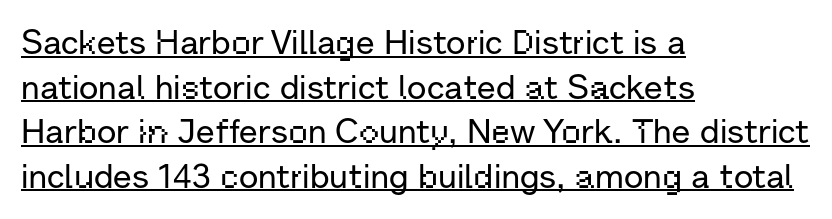
Q: Is the text italic (slanted)? A: No, it is upright.
Q: Is the typeface a serif or a sans-serif typeface? A: Sans-serif.
Q: Is the text underlined? A: Yes.
Q: How is the paragraph aligned? A: Left-aligned.
Q: Is the spacing between letters normal or unusually wide? A: Normal.
Q: Is the spacing between lines tight, normal or loose? A: Normal.
Q: Width (condensed, normal, or wide)? A: Normal.
Q: Stroke contrast? A: Low.
Q: x-height? A: Medium.
Q: Monospaced? A: No.
